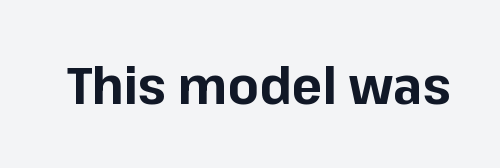
The image shows 51 px bold sans-serif type, upright; set normal letter spacing, not underlined; low stroke contrast and a medium x-height.
